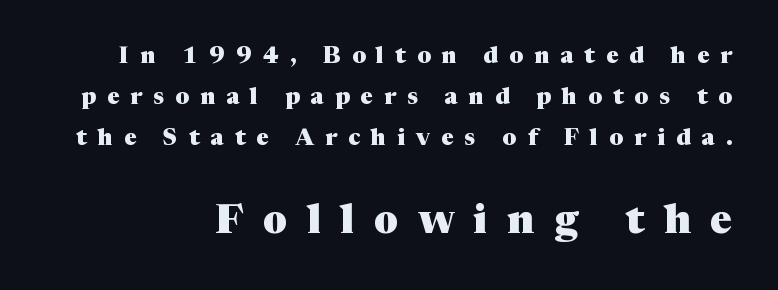
Q: Is the text bold? A: Yes.
Q: Is the text italic (slanted)? A: No, it is upright.
Q: Is the typeface a serif or a sans-serif typeface? A: Serif.
Q: Is the text underlined? A: No.
Q: How is the paragraph aligned? A: Right-aligned.
Q: Is the spacing between letters normal or unusually wide? A: Unusually wide.
Q: Which block of text is set in a larger size, the first (top) or the second (bottom)? A: The second (bottom) one.
Q: Width (condensed, normal, or wide)? A: Normal.
Q: Stroke contrast? A: Medium.
Q: x-height? A: Medium.
Q: Monospaced? A: No.
